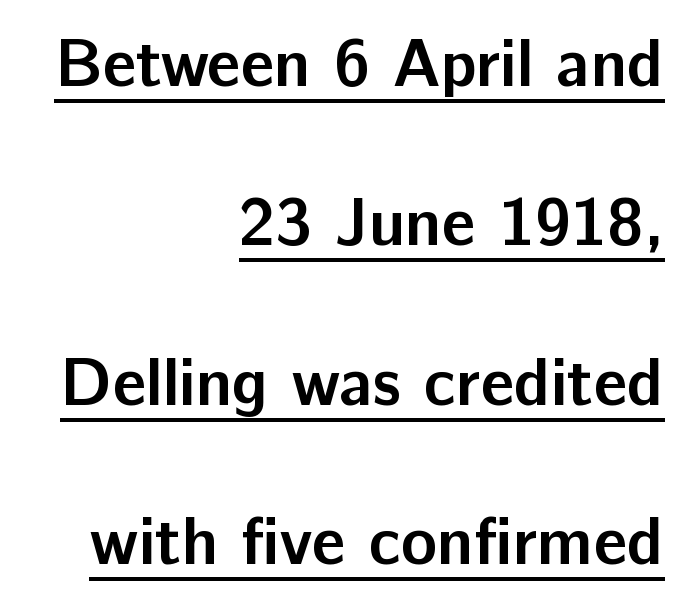
Q: Is the text bold? A: Yes.
Q: Is the text italic (slanted)? A: No, it is upright.
Q: Is the typeface a serif or a sans-serif typeface? A: Sans-serif.
Q: Is the text underlined? A: Yes.
Q: How is the paragraph aligned? A: Right-aligned.
Q: Is the spacing between letters normal or unusually wide? A: Normal.
Q: Is the spacing between lines tight, normal or loose? A: Loose.
Q: Width (condensed, normal, or wide)? A: Normal.
Q: Stroke contrast? A: Low.
Q: x-height? A: Medium.
Q: Monospaced? A: No.
